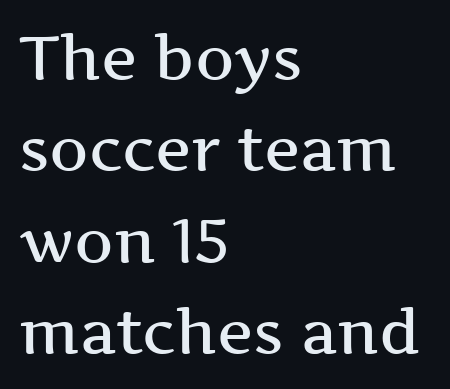
The ragged edge is on the right, which tells us the setting is flush left. The face used here is rendered with its standard letterfit. The lettering stays uniformly vertical, giving the passage a roman look. Type without underlining.
